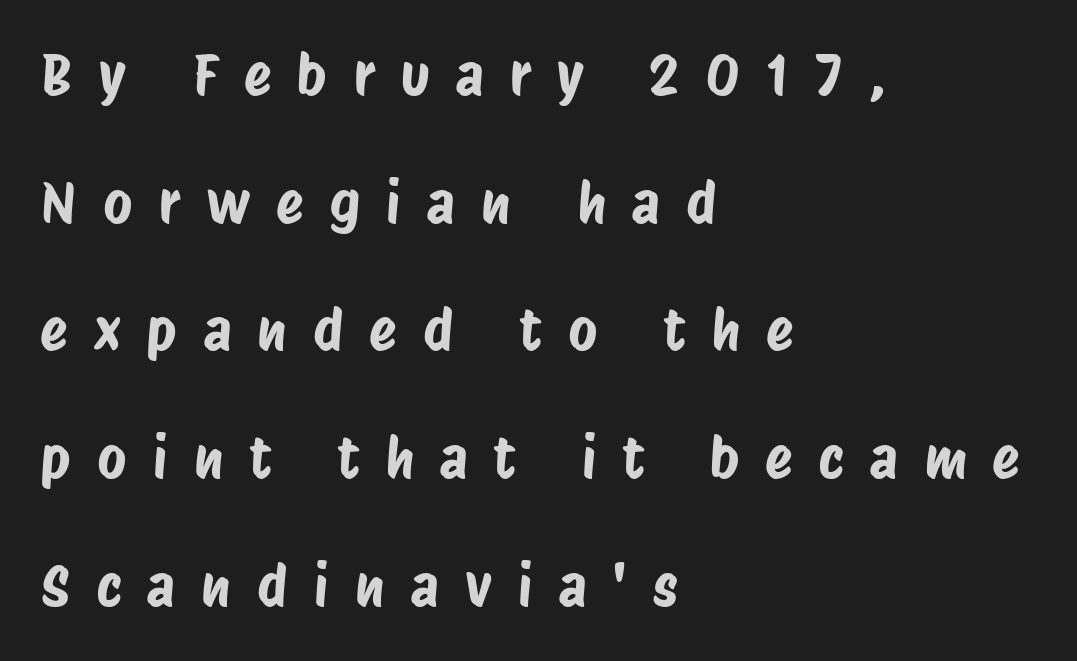
{"serif": "no", "width": "condensed", "stroke_contrast": "low", "x_height": "large", "monospaced": "no", "underline": "no", "align": "left", "line_spacing": "loose", "line_spacing_ratio": 2.28, "letter_spacing": "wide", "letter_spacing_em": 0.47, "glyph_px": 56}
